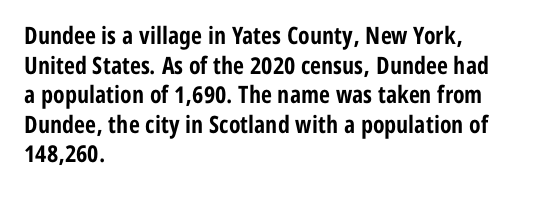
Q: Is the text bold? A: Yes.
Q: Is the text italic (slanted)? A: No, it is upright.
Q: Is the text underlined? A: No.
Q: How is the paragraph aligned? A: Left-aligned.
Q: Is the spacing between letters normal or unusually wide? A: Normal.
